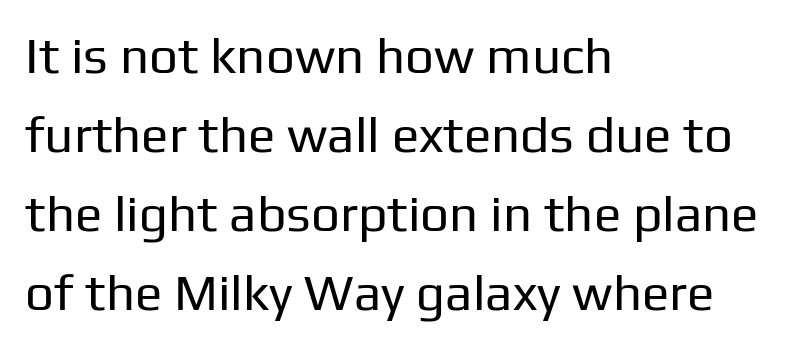
Q: Is the text bold? A: No.
Q: Is the text italic (slanted)? A: No, it is upright.
Q: Is the typeface a serif or a sans-serif typeface? A: Sans-serif.
Q: Is the text underlined? A: No.
Q: How is the paragraph aligned? A: Left-aligned.
Q: Is the spacing between letters normal or unusually wide? A: Normal.
Q: Is the spacing between lines tight, normal or loose? A: Normal.
Q: Width (condensed, normal, or wide)? A: Normal.
Q: Stroke contrast? A: Low.
Q: x-height? A: Medium.
Q: Monospaced? A: No.
